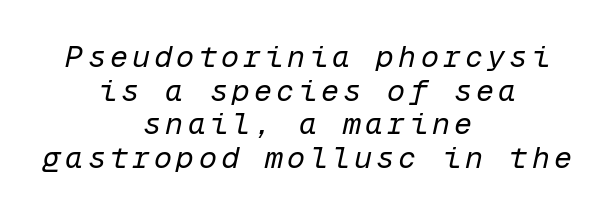
{"italic": "yes", "lean": "right", "slant_degrees": 12, "bold": "no", "weight": "regular", "width": "normal", "stroke_contrast": "low", "x_height": "medium", "monospaced": "yes", "underline": "no", "align": "center", "line_spacing": "tight", "line_spacing_ratio": 1.12, "glyph_px": 30}
